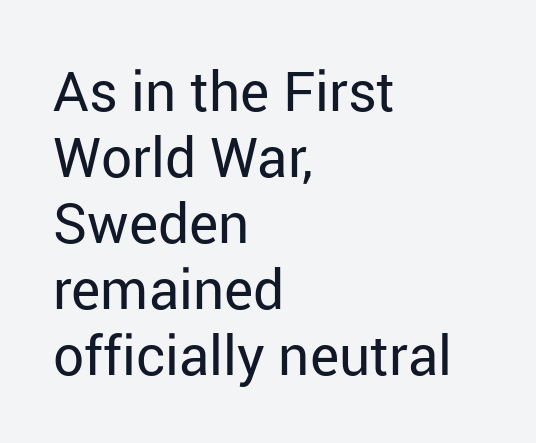
The image shows 55 px regular-weight sans-serif type, upright; set left-aligned, line spacing 1.2x, normal letter spacing, not underlined; low stroke contrast and a medium x-height.
